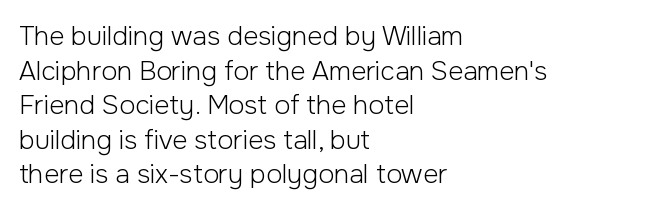
Q: Is the text bold? A: No.
Q: Is the text italic (slanted)? A: No, it is upright.
Q: Is the text underlined? A: No.
Q: How is the paragraph aligned? A: Left-aligned.
Q: Is the spacing between letters normal or unusually wide? A: Normal.
Q: Is the spacing between lines tight, normal or loose? A: Normal.
